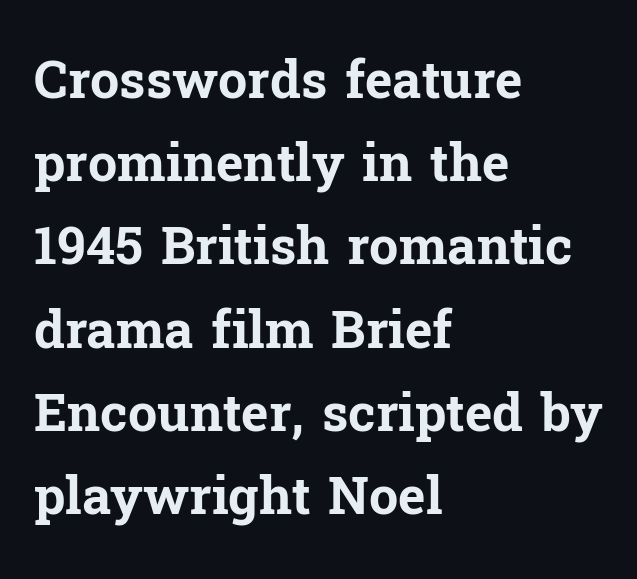
The image shows 52 px bold serif type, upright; set left-aligned, normal line spacing (1.6x), normal letter spacing, not underlined; low stroke contrast and a medium x-height.
